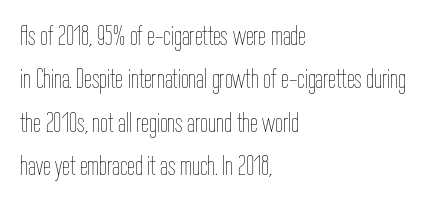
{"italic": "no", "bold": "no", "weight": "thin", "width": "condensed", "stroke_contrast": "low", "x_height": "medium", "monospaced": "no", "underline": "no", "align": "left", "line_spacing": "normal", "line_spacing_ratio": 1.55, "letter_spacing": "normal", "letter_spacing_em": 0.0, "glyph_px": 28}
